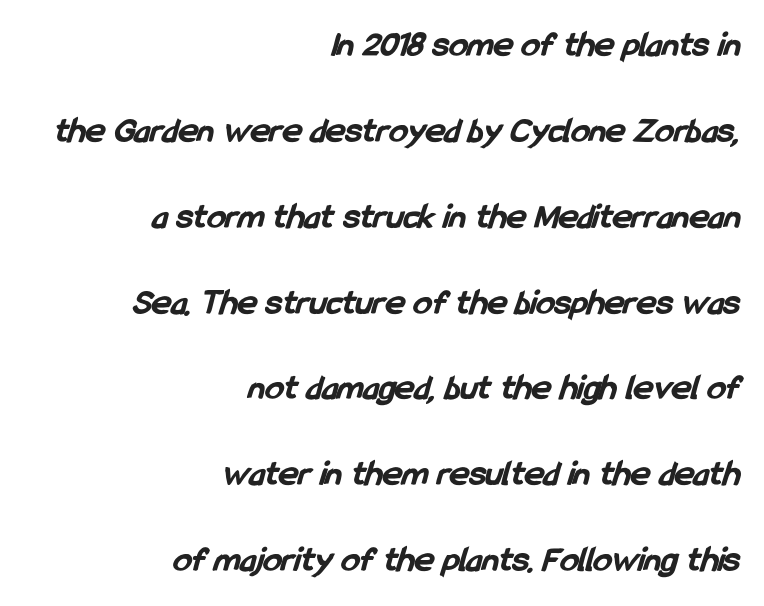
{"serif": "no", "bold": "yes", "weight": "bold", "width": "condensed", "stroke_contrast": "low", "x_height": "medium", "monospaced": "no", "underline": "no", "align": "right", "line_spacing": "loose", "line_spacing_ratio": 2.32, "letter_spacing": "normal", "letter_spacing_em": 0.0, "glyph_px": 37}
